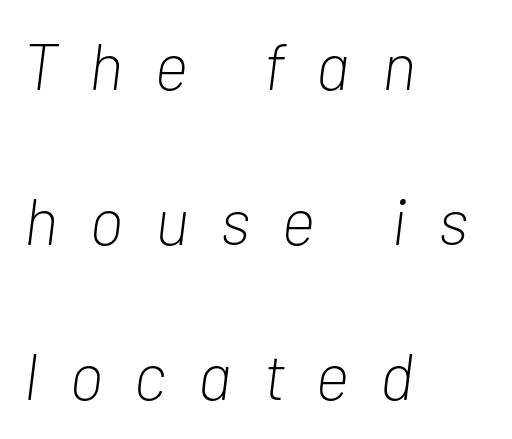
{"italic": "yes", "lean": "right", "slant_degrees": 7, "bold": "no", "weight": "light", "width": "condensed", "stroke_contrast": "low", "x_height": "medium", "monospaced": "no", "underline": "no", "align": "left", "line_spacing": "loose", "line_spacing_ratio": 2.35, "letter_spacing": "wide", "letter_spacing_em": 0.49, "glyph_px": 66}
